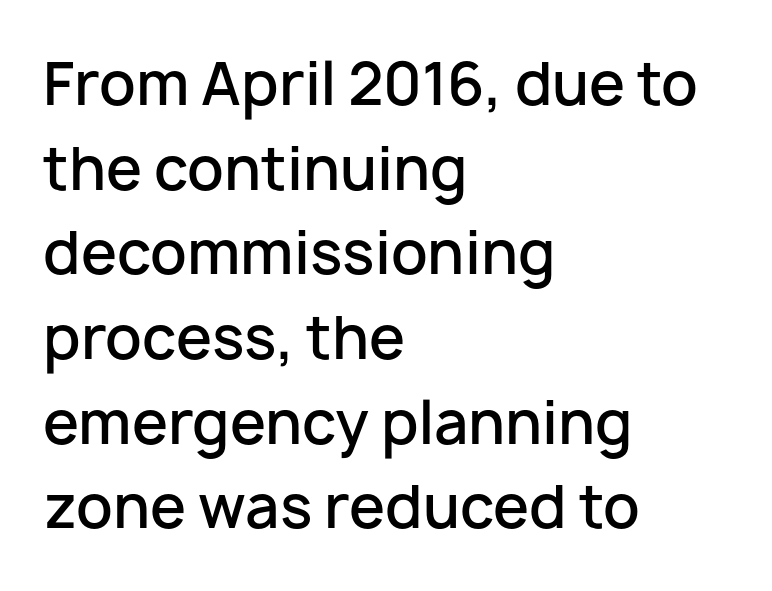
The image shows 58 px semibold sans-serif type, upright; set left-aligned, normal line spacing (1.46x), normal letter spacing, not underlined; low stroke contrast and a medium x-height.
